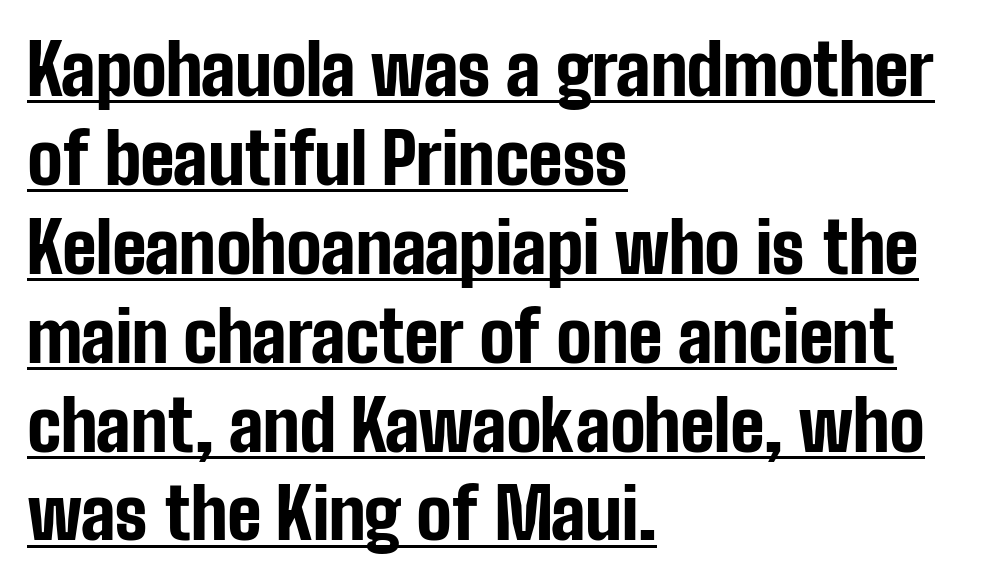
Q: Is the text bold? A: Yes.
Q: Is the text italic (slanted)? A: No, it is upright.
Q: Is the typeface a serif or a sans-serif typeface? A: Sans-serif.
Q: Is the text underlined? A: Yes.
Q: How is the paragraph aligned? A: Left-aligned.
Q: Is the spacing between letters normal or unusually wide? A: Normal.
Q: Is the spacing between lines tight, normal or loose? A: Normal.
Q: Width (condensed, normal, or wide)? A: Condensed.
Q: Stroke contrast? A: Low.
Q: x-height? A: Medium.
Q: Monospaced? A: No.
